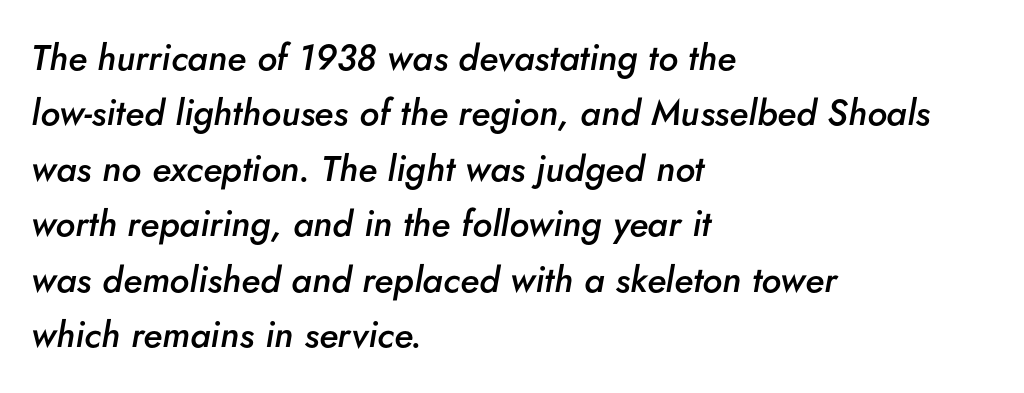
Leading: standard. Varying glyph widths throughout — classic text-font behaviour. Words appear dense and cohesive because spacing is normal. Alignment: flush left. As a designer I'd log this as weight 600, semibold.
